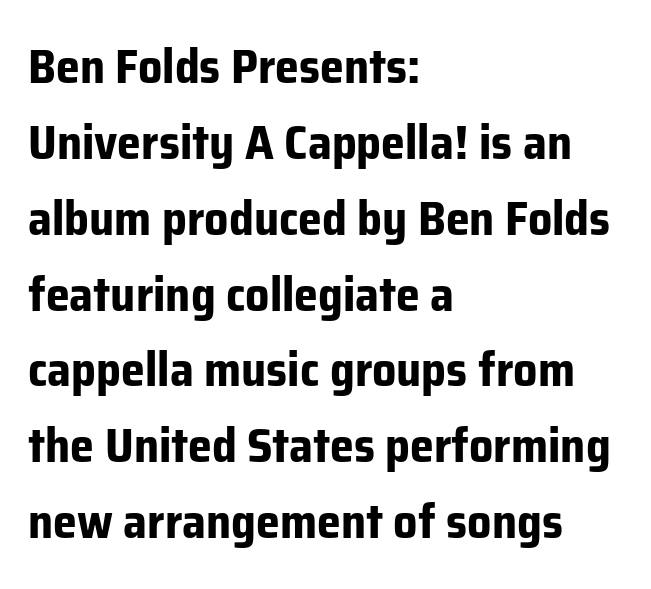
The image shows 48 px bold sans-serif type, upright; set left-aligned, normal line spacing (1.58x), normal letter spacing, not underlined; low stroke contrast and a medium x-height.
